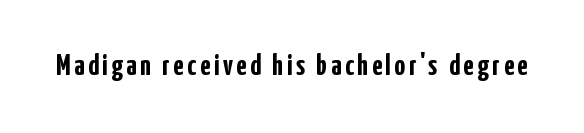
Q: Is the text bold? A: Yes.
Q: Is the text italic (slanted)? A: No, it is upright.
Q: Is the typeface a serif or a sans-serif typeface? A: Sans-serif.
Q: Is the text underlined? A: No.
Q: Width (condensed, normal, or wide)? A: Condensed.
Q: Stroke contrast? A: Low.
Q: x-height? A: Medium.
Q: Monospaced? A: No.
